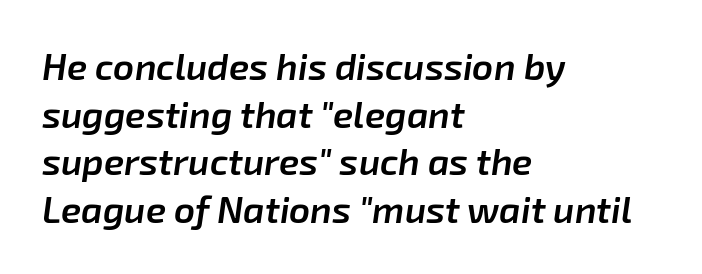
The image shows 37 px semibold type, italic (leaning right); set left-aligned, normal line spacing (1.29x), normal letter spacing, not underlined; low stroke contrast and a medium x-height.
